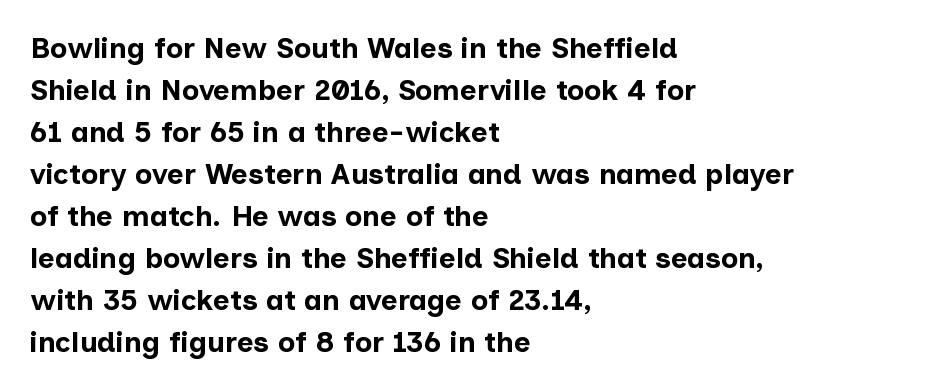
The image shows 29 px bold sans-serif type, upright; set left-aligned, normal line spacing (1.45x), normal letter spacing, not underlined; low stroke contrast and a medium x-height.
